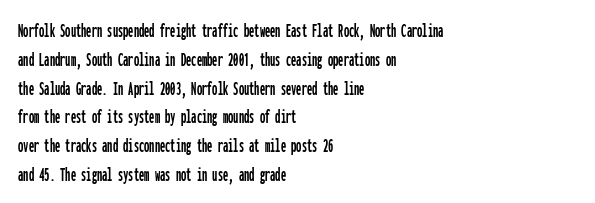
Q: Is the text italic (slanted)? A: No, it is upright.
Q: Is the text underlined? A: No.
Q: How is the paragraph aligned? A: Left-aligned.
Q: Is the spacing between letters normal or unusually wide? A: Normal.
Q: Is the spacing between lines tight, normal or loose? A: Normal.
